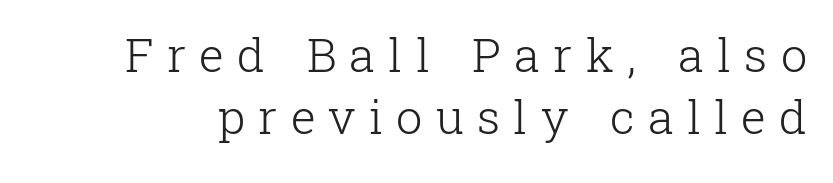
{"serif": "yes", "italic": "no", "bold": "no", "weight": "light", "width": "normal", "stroke_contrast": "low", "x_height": "medium", "monospaced": "no", "underline": "no", "line_spacing": "normal", "line_spacing_ratio": 1.31, "letter_spacing": "wide", "letter_spacing_em": 0.28, "glyph_px": 47}
